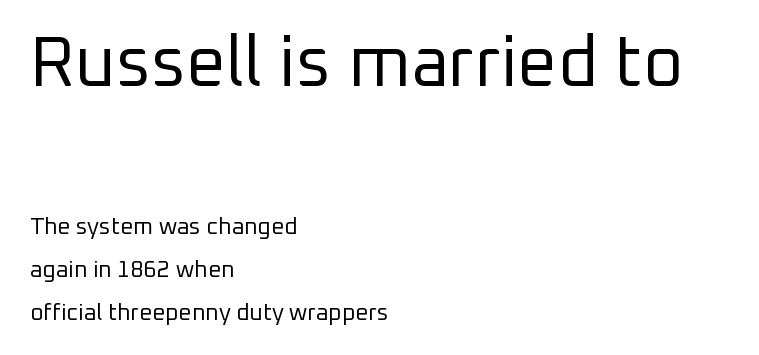
The image shows 70 px regular-weight sans-serif type, upright; set left-aligned, line spacing 1.85x, normal letter spacing, not underlined; the first (top) block is 3.04x larger; low stroke contrast and a medium x-height.
